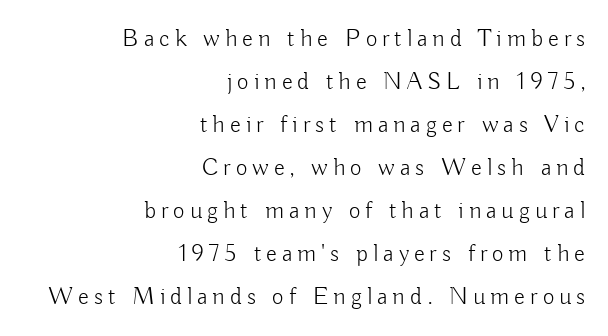
{"italic": "no", "bold": "no", "underline": "no", "align": "right", "line_spacing_ratio": 1.72, "letter_spacing": "wide", "letter_spacing_em": 0.2, "glyph_px": 25}
